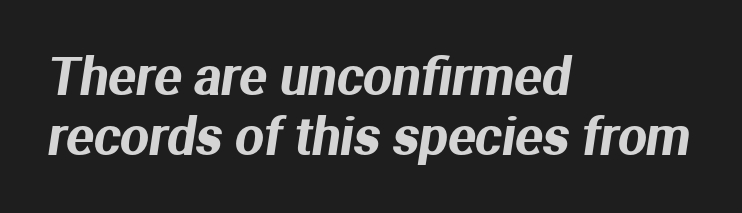
The image shows 51 px sans-serif type; set left-aligned, line spacing 1.17x, normal letter spacing, not underlined; medium stroke contrast and a medium x-height.
